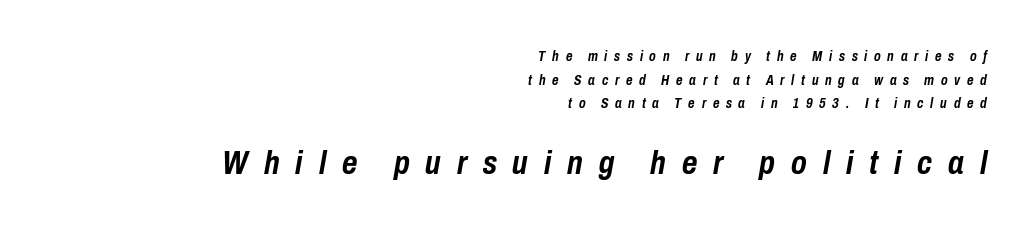
{"italic": "yes", "lean": "right", "slant_degrees": 10, "bold": "yes", "weight": "semibold", "width": "condensed", "stroke_contrast": "low", "x_height": "medium", "monospaced": "no", "underline": "no", "align": "right", "line_spacing": "normal", "line_spacing_ratio": 1.68, "letter_spacing": "wide", "letter_spacing_em": 0.48, "larger_block": "second", "size_ratio": 2.36, "glyph_px": 33}
